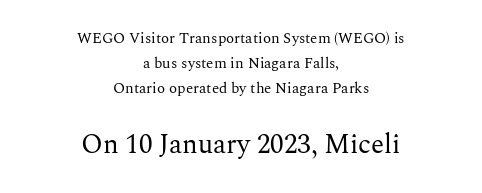
Q: Is the text bold? A: No.
Q: Is the text italic (slanted)? A: No, it is upright.
Q: Is the text underlined? A: No.
Q: How is the paragraph aligned? A: Centered.
Q: Is the spacing between letters normal or unusually wide? A: Normal.
Q: Is the spacing between lines tight, normal or loose? A: Normal.
Q: Which block of text is set in a larger size, the first (top) or the second (bottom)? A: The second (bottom) one.
